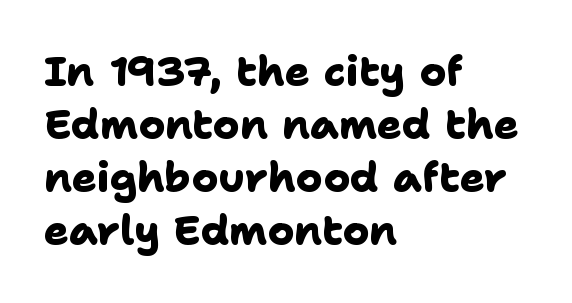
The image shows 41 px heavy sans-serif type; set left-aligned, normal line spacing (1.29x), normal letter spacing, not underlined; low stroke contrast and a medium x-height.
